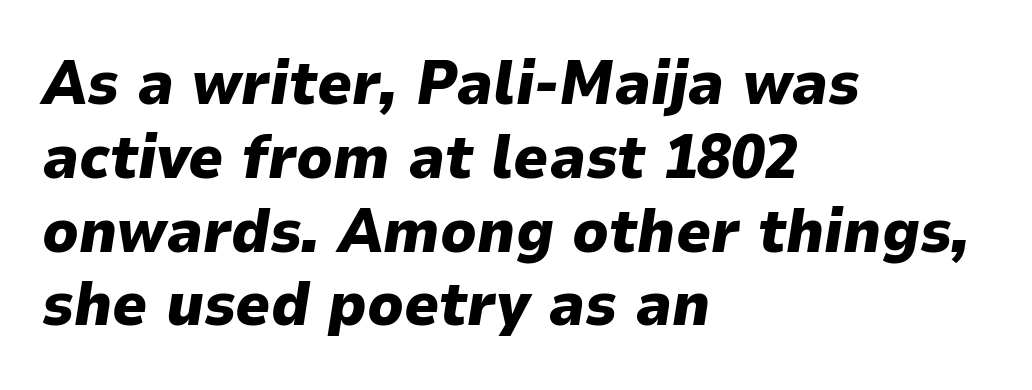
{"italic": "yes", "lean": "right", "slant_degrees": 9, "bold": "yes", "weight": "heavy", "width": "normal", "stroke_contrast": "low", "x_height": "medium", "monospaced": "no", "underline": "no", "align": "left", "line_spacing_ratio": 1.21, "letter_spacing": "normal", "letter_spacing_em": 0.0, "glyph_px": 61}
